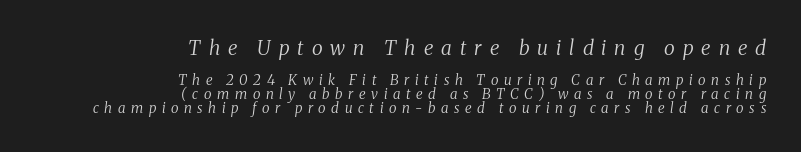
Reading top to bottom, the characters get smaller at the block break. Italic? Definitely — the glyphs are oblique. Is the letter spacing exaggerated? Yes — the characters are pushed far apart. The strokes carry an ordinary text weight at most. Plain, unruled lines of type.
